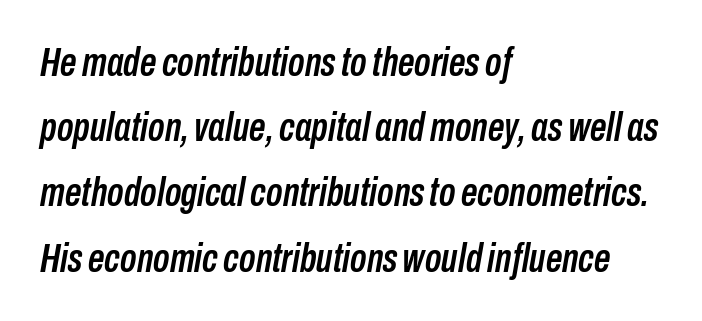
Q: Is the text italic (slanted)? A: Yes, it leans right by about 10 degrees.
Q: Is the text underlined? A: No.
Q: How is the paragraph aligned? A: Left-aligned.
Q: Is the spacing between letters normal or unusually wide? A: Normal.
Q: Is the spacing between lines tight, normal or loose? A: Normal.
Q: Width (condensed, normal, or wide)? A: Condensed.
Q: Stroke contrast? A: Low.
Q: x-height? A: Medium.
Q: Monospaced? A: No.
